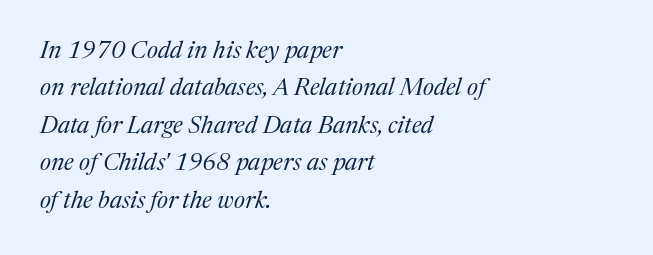
The string is rendered with underlining switched off. Visually the block forms a straight wall on the left and a jagged coastline on the right. Heaviness? Minimal to ordinary, like unemphasized prose. Each new line begins a customary step beneath the previous one.
